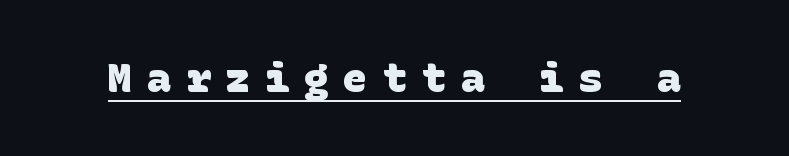
The image shows 40 px heavy sans-serif type; set unusually wide letter spacing (+0.38 em), underlined; low stroke contrast and a large x-height.
